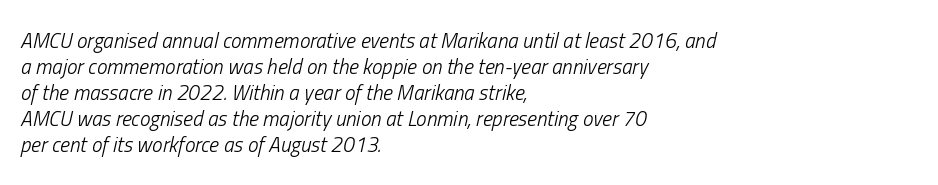
Q: Is the text bold? A: No.
Q: Is the text italic (slanted)? A: Yes, it leans right by about 13 degrees.
Q: Is the text underlined? A: No.
Q: How is the paragraph aligned? A: Left-aligned.
Q: Is the spacing between letters normal or unusually wide? A: Normal.
